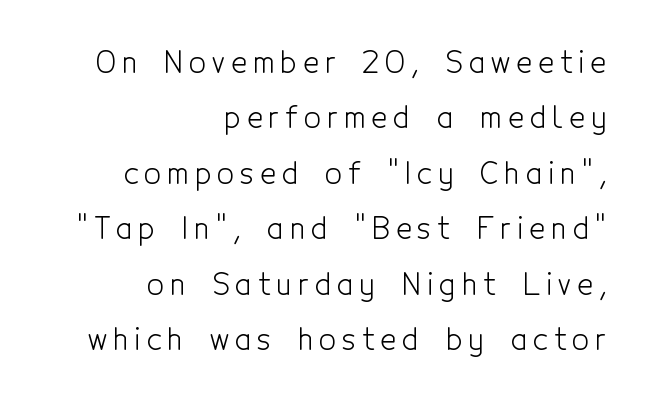
{"serif": "no", "italic": "no", "bold": "no", "weight": "light", "width": "condensed", "x_height": "medium", "monospaced": "no", "underline": "no", "align": "right", "line_spacing_ratio": 1.85, "letter_spacing": "wide", "letter_spacing_em": 0.2, "glyph_px": 30}
